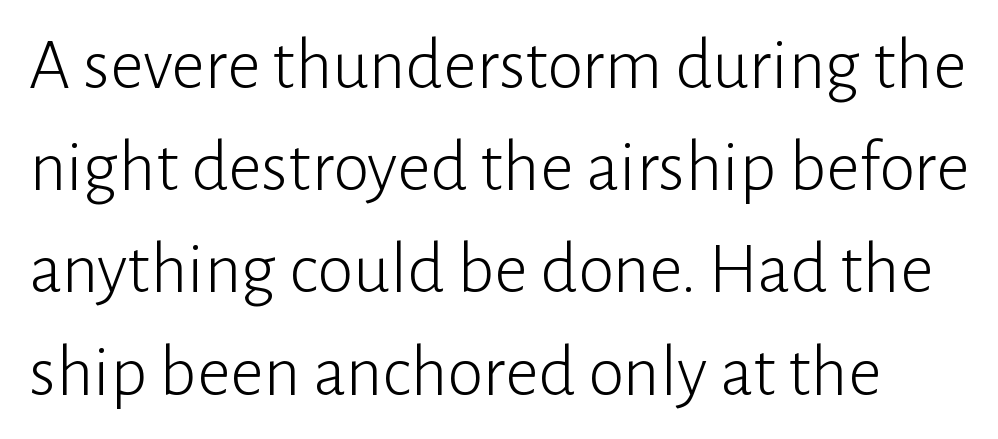
Words float on clear page, feet unadorned. It's the straight-up-and-down kind of type. These lines sit exactly where default settings would place them. The rendering keeps characters at their native spacing. Stems and bowls with no extra thickness — not bold. Each letter's strokes conclude bluntly, with no projecting serifs.
